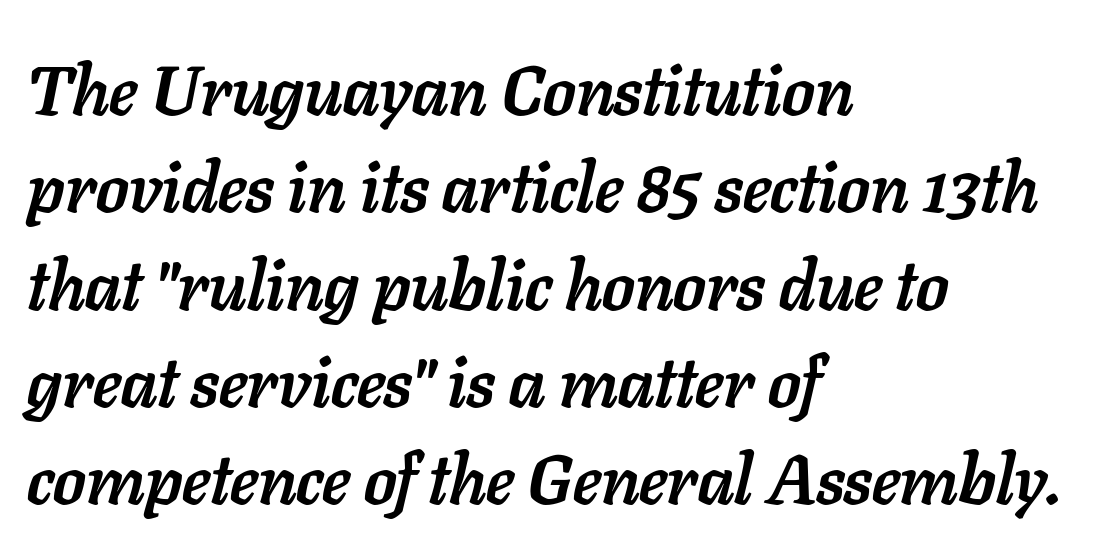
The typesetter chose a ragged-right arrangement here. Clear beneath every line of the passage. Compared with typical body copy, the letter spacing here is the same. It's the slanting kind of type. Looks like regular typesetting: each glyph gets only the width it needs. Each new line begins a customary step beneath the previous one.
